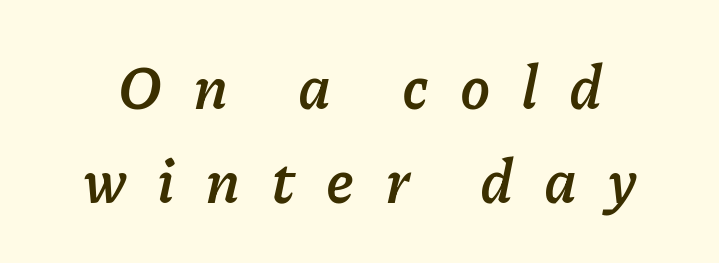
What weight is shown? A full bold with thick strokes. The face used here has a pronounced slope to its letters. Honestly, the row spacing looks completely unremarkable. Rule under the text: the space is simply empty. Display-style spreading of the glyphs; the letterfit is very open. Varying glyph widths throughout — classic text-font behaviour.
